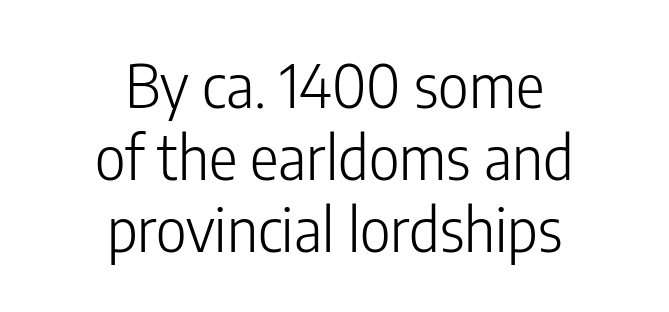
The passage shown is typeset with a sans-serif family. Is there any slant? The stems are plumb. Proportional: the letters do not fall into vertical columns. Honestly, the letter spacing is just normal — you wouldn't notice it.
